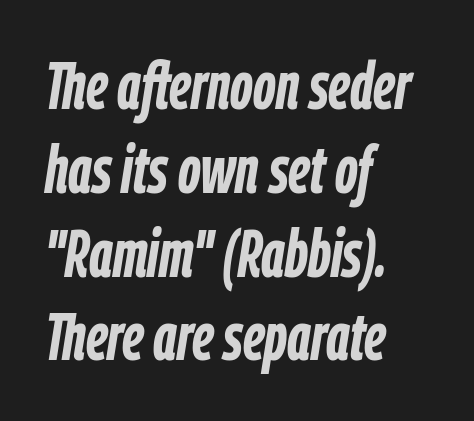
{"italic": "yes", "lean": "right", "slant_degrees": 9, "bold": "yes", "weight": "semibold", "width": "condensed", "stroke_contrast": "low", "x_height": "medium", "monospaced": "no", "underline": "no", "align": "left", "line_spacing": "normal", "line_spacing_ratio": 1.27, "letter_spacing": "normal", "letter_spacing_em": 0.0, "glyph_px": 66}
